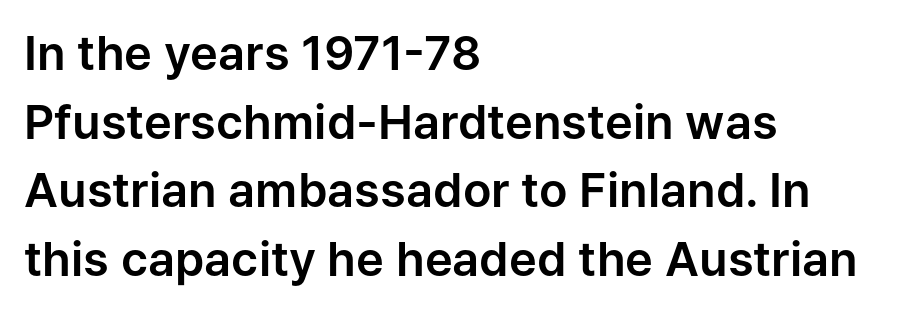
{"serif": "no", "italic": "no", "width": "normal", "stroke_contrast": "low", "x_height": "medium", "monospaced": "no", "underline": "no", "align": "left", "line_spacing": "normal", "line_spacing_ratio": 1.46, "letter_spacing": "normal", "letter_spacing_em": 0.0, "glyph_px": 47}
